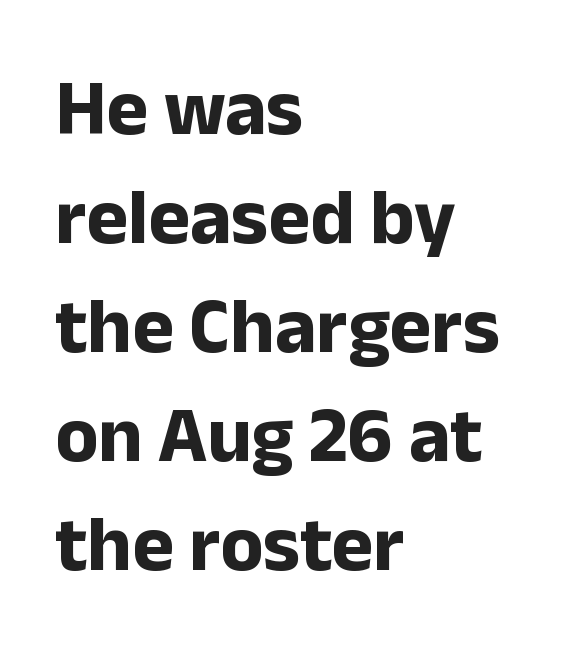
{"serif": "no", "italic": "no", "bold": "yes", "weight": "bold", "width": "normal", "stroke_contrast": "low", "x_height": "medium", "monospaced": "no", "underline": "no", "align": "left", "line_spacing": "normal", "line_spacing_ratio": 1.38, "letter_spacing": "normal", "letter_spacing_em": 0.0, "glyph_px": 79}
